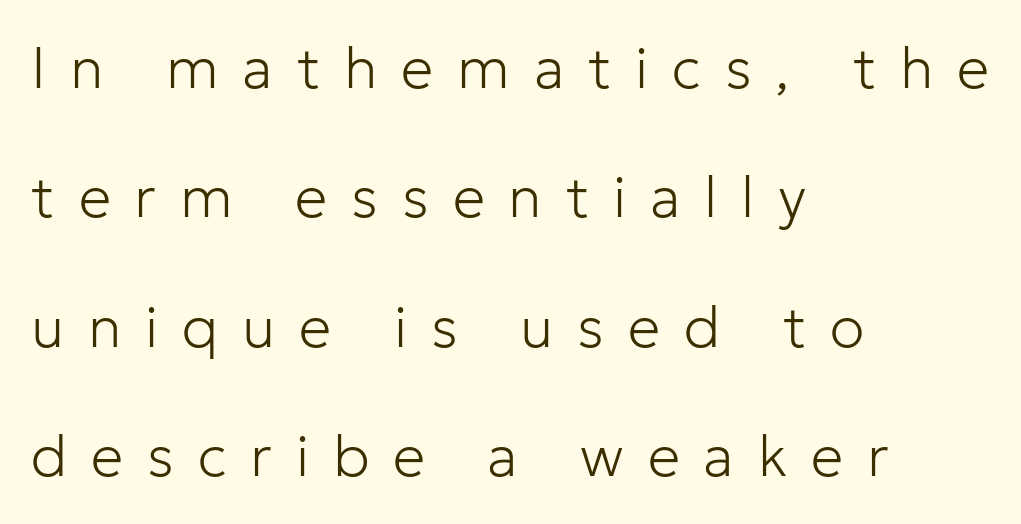
{"serif": "no", "italic": "no", "bold": "no", "weight": "light", "width": "normal", "stroke_contrast": "low", "x_height": "medium", "monospaced": "no", "underline": "no", "align": "left", "line_spacing": "loose", "line_spacing_ratio": 2.23, "letter_spacing": "wide", "letter_spacing_em": 0.41, "glyph_px": 58}
